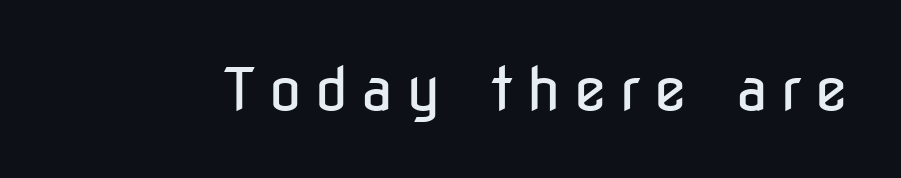
The font's upright variant was chosen for this text. Regarding serifs, this sample does without them. You could not count columns in this text — the font is proportionally spaced. Tracking value appears strongly positive — letters spread wide. The zone under the glyphs is completely vacant.
